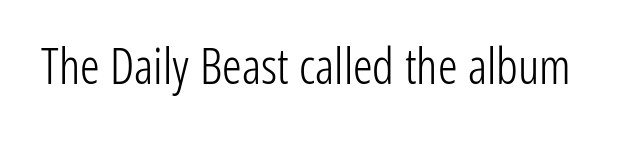
Here the designer chose a conventional face with non-uniform glyph widths. Regarding serifs, this sample does without them. The letters sit at their default tracking, neither squeezed nor spread. The words here are not underlined. This is roman type, the default non-slanted kind. The face looks like a standard text weight, possibly lighter.
